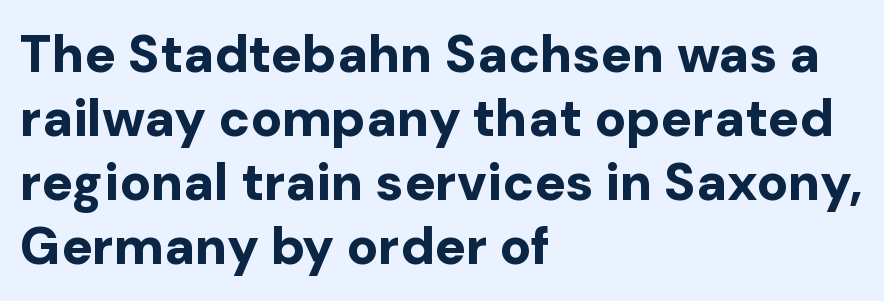
The image shows 52 px bold sans-serif type, upright; set left-aligned, line spacing 1.23x, normal letter spacing, not underlined; low stroke contrast and a medium x-height.
